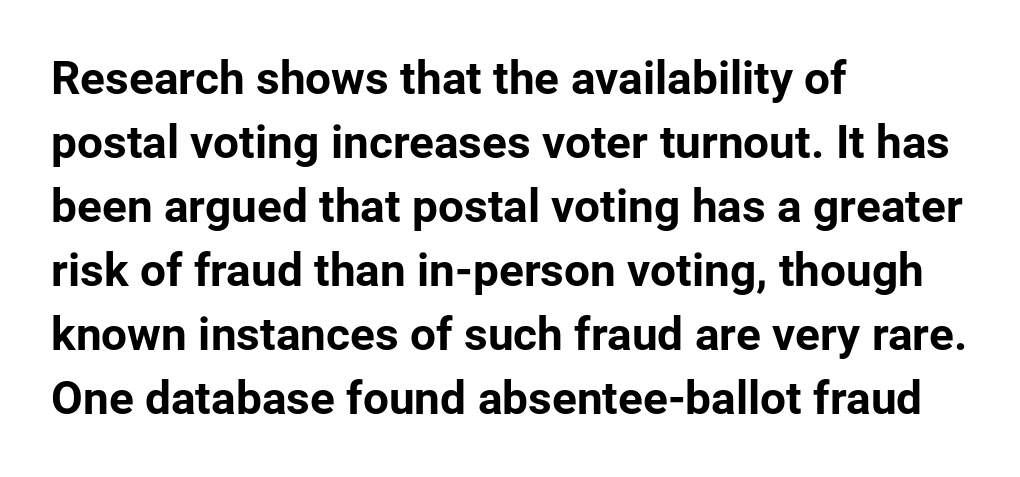
The type is set solid horizontally, with unmodified tracking. This sample keeps an unexceptional amount of space between lines. The rendering shows plain stroke endings on the letterforms — a sans-serif design. Each row of text sits above clean, open space. The axis of the letterforms is exactly vertical. In terms of weight, the rendering is a true, heavy bold.
